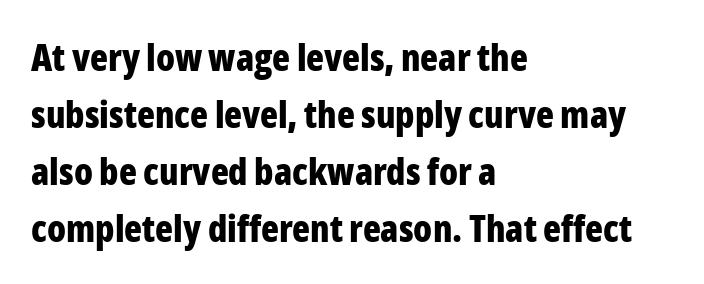
Its strokes are broad and dark, the hallmark of bold type. Is this a sans? Yes — the strokes have no serifs. Is this a fixed-width face? No — the glyphs have proportional, varying widths. These lines stack with their left ends in a neat column. The strip under each line holds only bare page.
